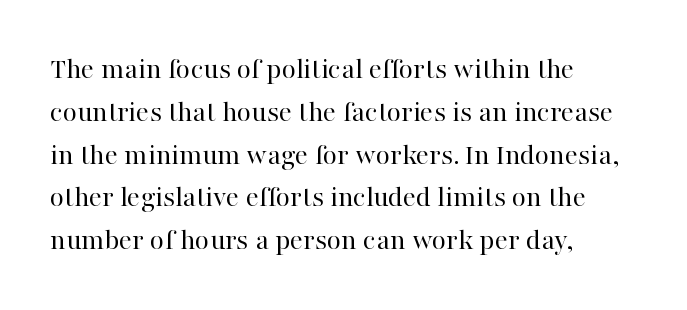
Rows of type keep a routine distance in the vertical direction. You can tell it's not italic because the verticals are truly vertical. Line starts are locked; line ends wander. Stroke mass is kept to a normal reading level or below. Note the varied advance widths — an 'i' is clearly narrower than an 'm'. Students, note that the glyphs here touch the page at normal intervals.
